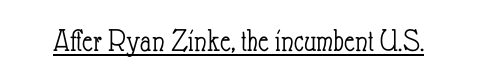
{"italic": "no", "bold": "no", "weight": "light", "width": "condensed", "stroke_contrast": "low", "x_height": "small", "monospaced": "no", "underline": "yes", "letter_spacing": "normal", "letter_spacing_em": 0.0, "glyph_px": 33}
